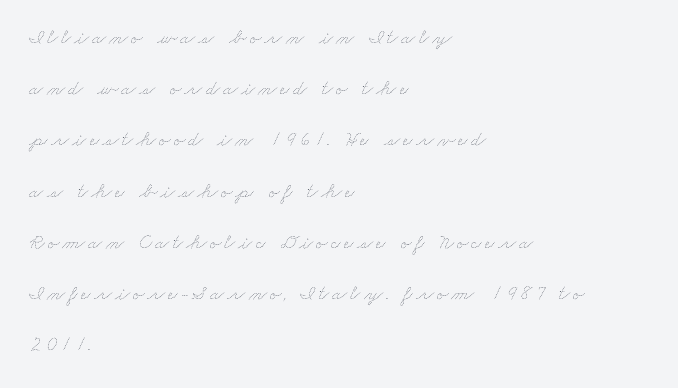
Q: Is the text bold? A: No.
Q: Is the text underlined? A: No.
Q: How is the paragraph aligned? A: Left-aligned.
Q: Is the spacing between lines tight, normal or loose? A: Loose.
